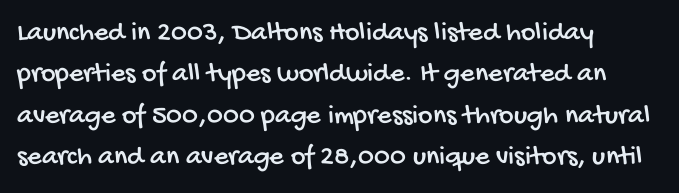
Q: Is the typeface a serif or a sans-serif typeface? A: Sans-serif.
Q: Is the text underlined? A: No.
Q: How is the paragraph aligned? A: Left-aligned.
Q: Is the spacing between letters normal or unusually wide? A: Normal.
Q: Is the spacing between lines tight, normal or loose? A: Normal.
Q: Width (condensed, normal, or wide)? A: Condensed.
Q: Stroke contrast? A: Low.
Q: x-height? A: Large.
Q: Monospaced? A: No.
